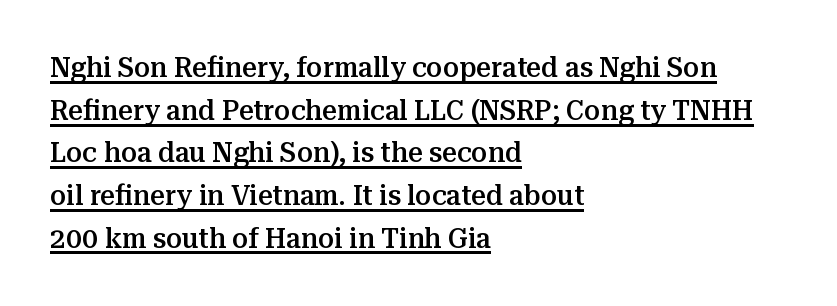
Q: Is the text bold? A: Semi-bold.
Q: Is the text italic (slanted)? A: No, it is upright.
Q: Is the typeface a serif or a sans-serif typeface? A: Serif.
Q: Is the text underlined? A: Yes.
Q: How is the paragraph aligned? A: Left-aligned.
Q: Is the spacing between letters normal or unusually wide? A: Normal.
Q: Is the spacing between lines tight, normal or loose? A: Normal.
Q: Width (condensed, normal, or wide)? A: Normal.
Q: Stroke contrast? A: Medium.
Q: x-height? A: Medium.
Q: Monospaced? A: No.
